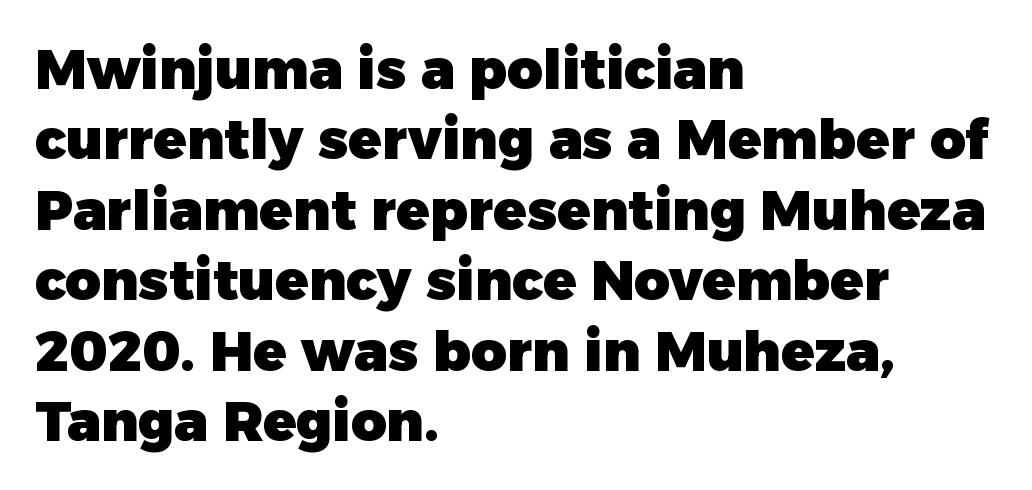
{"serif": "no", "italic": "no", "bold": "yes", "weight": "heavy", "width": "normal", "stroke_contrast": "low", "x_height": "medium", "monospaced": "no", "underline": "no", "align": "left", "line_spacing": "normal", "line_spacing_ratio": 1.28, "letter_spacing": "normal", "letter_spacing_em": 0.0, "glyph_px": 55}
